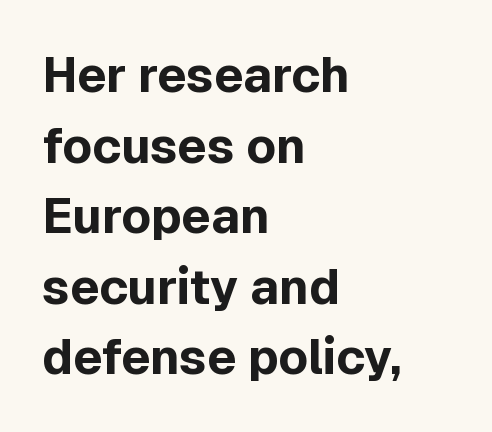
The paragraph shown leans on its left margin. Inter-character spacing is left at the font's built-in metrics. Nothing sits at the stroke ends, so this counts as sans-serif. Note the varied advance widths — an 'i' is clearly narrower than an 'm'. The sample has been set heavy, in full bold. If you measured baseline to baseline, you'd find a middling distance.
